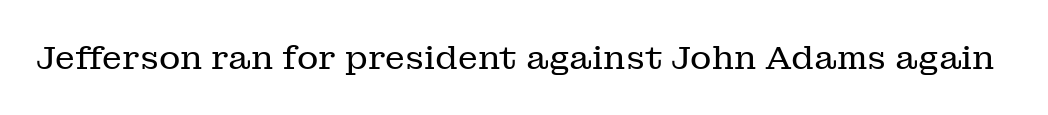
{"serif": "yes", "italic": "no", "bold": "no", "weight": "regular", "width": "normal", "stroke_contrast": "low", "x_height": "medium", "monospaced": "no", "underline": "no", "letter_spacing": "normal", "letter_spacing_em": 0.0, "glyph_px": 33}
